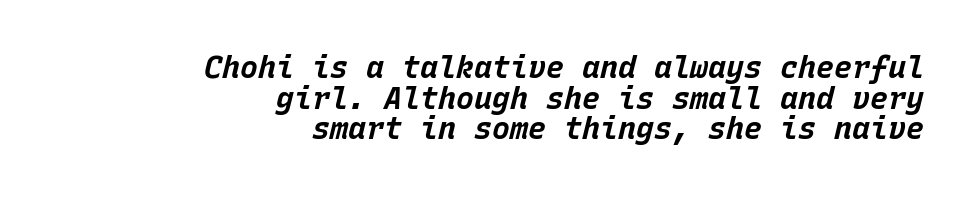
The text block is weighted toward the right margin, trailing off unevenly leftward. Clear beneath every line of the passage. A typesetter would call this leading minimal, almost set solid. A typesetter would mark this as italic.
